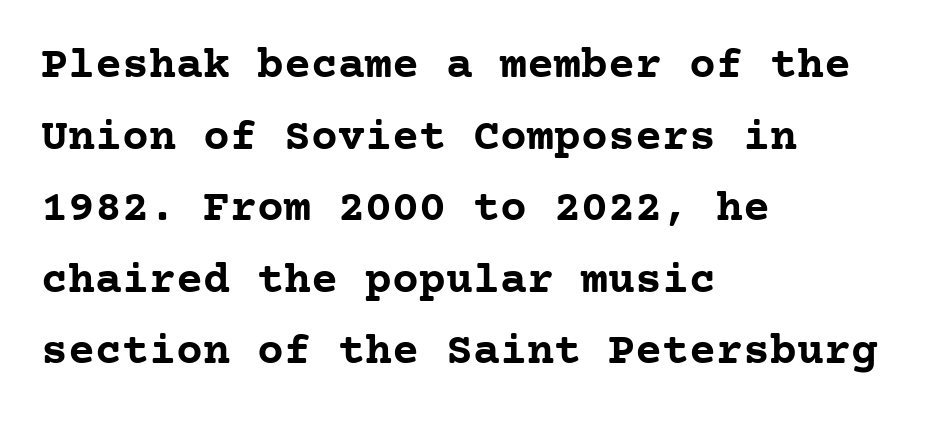
Q: Is the text bold? A: Yes.
Q: Is the text italic (slanted)? A: No, it is upright.
Q: Is the typeface a serif or a sans-serif typeface? A: Serif.
Q: Is the text underlined? A: No.
Q: How is the paragraph aligned? A: Left-aligned.
Q: Is the spacing between letters normal or unusually wide? A: Normal.
Q: Is the spacing between lines tight, normal or loose? A: Normal.
Q: Width (condensed, normal, or wide)? A: Normal.
Q: Stroke contrast? A: Low.
Q: x-height? A: Medium.
